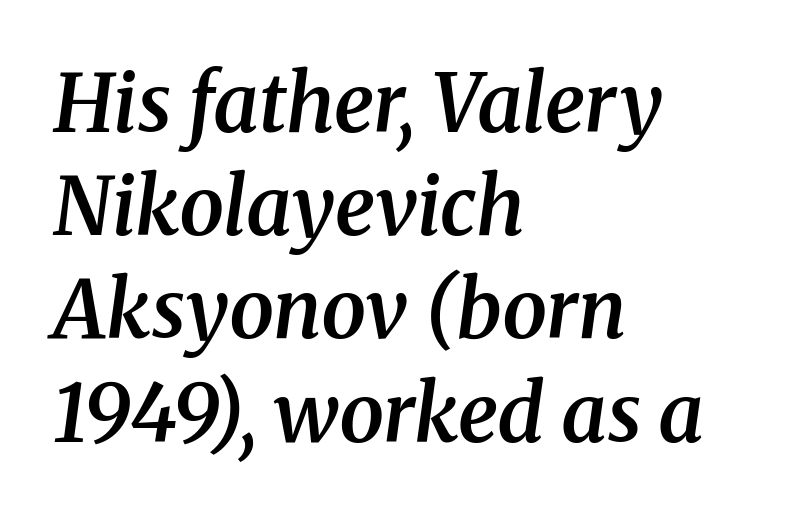
The image shows 80 px semibold serif type, italic (leaning right); set left-aligned, normal line spacing (1.29x), normal letter spacing, not underlined; medium stroke contrast and a medium x-height.
